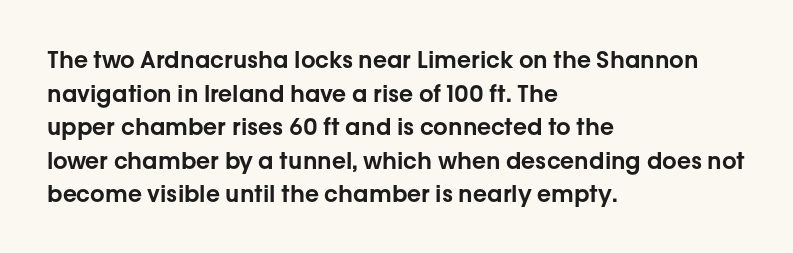
The image shows 23 px text type, upright; set left-aligned, normal line spacing (1.46x), normal letter spacing, not underlined.
